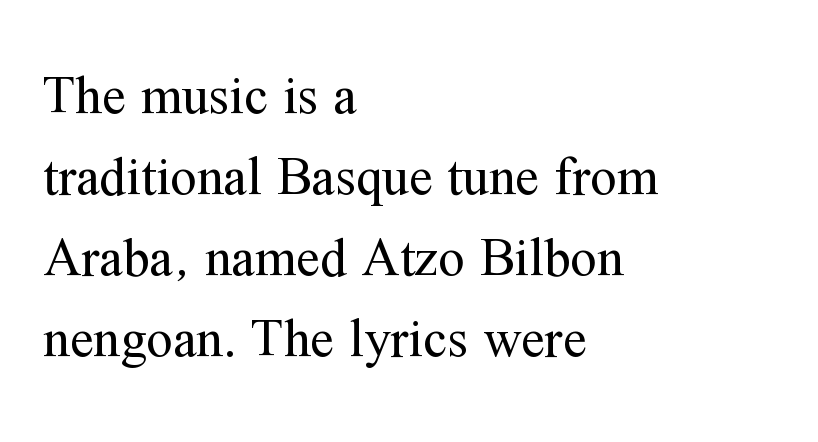
{"serif": "yes", "italic": "no", "bold": "no", "weight": "regular", "width": "normal", "stroke_contrast": "medium", "x_height": "medium", "monospaced": "no", "underline": "no", "align": "left", "line_spacing": "normal", "line_spacing_ratio": 1.53, "letter_spacing": "normal", "letter_spacing_em": 0.0, "glyph_px": 53}
